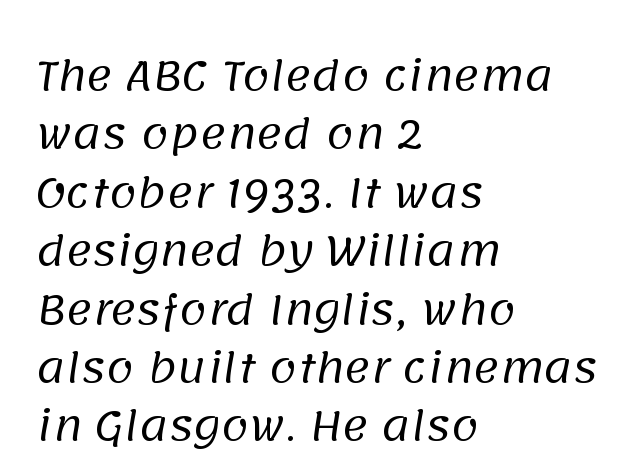
Horizontal bands of white between lines are of average thickness. Typeset ragged right — the left edge is the straight one. Caption: face not bold, strokes unweighted. The text was rendered using a sans face with plain stroke endings.
